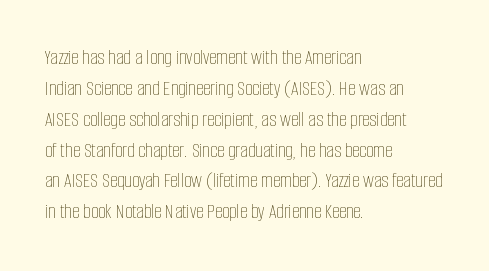
Q: Is the text bold? A: No.
Q: Is the text italic (slanted)? A: No, it is upright.
Q: Is the text underlined? A: No.
Q: How is the paragraph aligned? A: Left-aligned.
Q: Is the spacing between letters normal or unusually wide? A: Normal.
Q: Is the spacing between lines tight, normal or loose? A: Normal.
